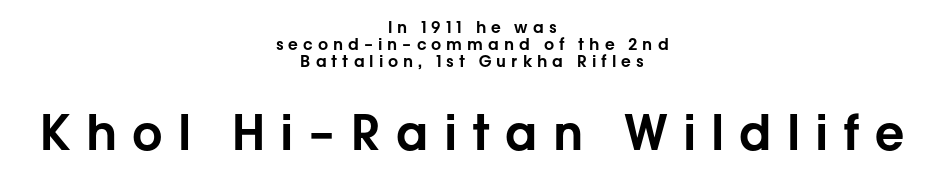
Q: Is the text italic (slanted)? A: No, it is upright.
Q: Is the typeface a serif or a sans-serif typeface? A: Sans-serif.
Q: Is the text underlined? A: No.
Q: How is the paragraph aligned? A: Centered.
Q: Is the spacing between letters normal or unusually wide? A: Unusually wide.
Q: Is the spacing between lines tight, normal or loose? A: Tight.
Q: Which block of text is set in a larger size, the first (top) or the second (bottom)? A: The second (bottom) one.
Q: Width (condensed, normal, or wide)? A: Normal.
Q: Stroke contrast? A: Low.
Q: x-height? A: Medium.
Q: Monospaced? A: No.
